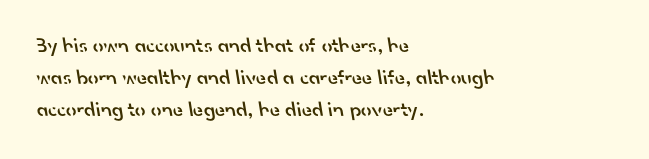
The image shows 21 px text type; set left-aligned, normal line spacing (1.53x), normal letter spacing, not underlined.
